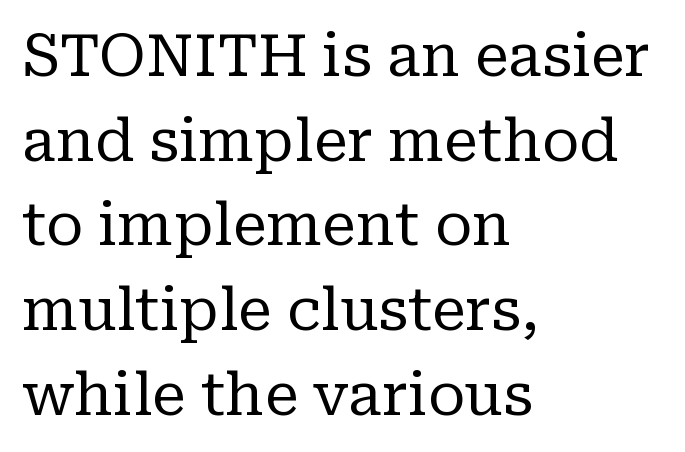
{"serif": "yes", "italic": "no", "bold": "no", "weight": "regular", "width": "normal", "stroke_contrast": "low", "x_height": "medium", "monospaced": "no", "underline": "no", "align": "left", "line_spacing": "normal", "line_spacing_ratio": 1.46, "letter_spacing": "normal", "letter_spacing_em": 0.0, "glyph_px": 58}
